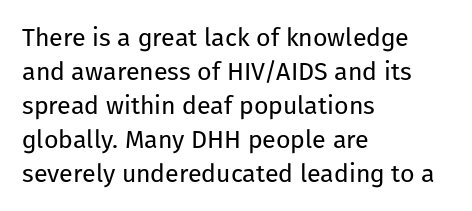
Q: Is the text bold? A: No.
Q: Is the text italic (slanted)? A: No, it is upright.
Q: Is the text underlined? A: No.
Q: How is the paragraph aligned? A: Left-aligned.
Q: Is the spacing between letters normal or unusually wide? A: Normal.
Q: Is the spacing between lines tight, normal or loose? A: Normal.
